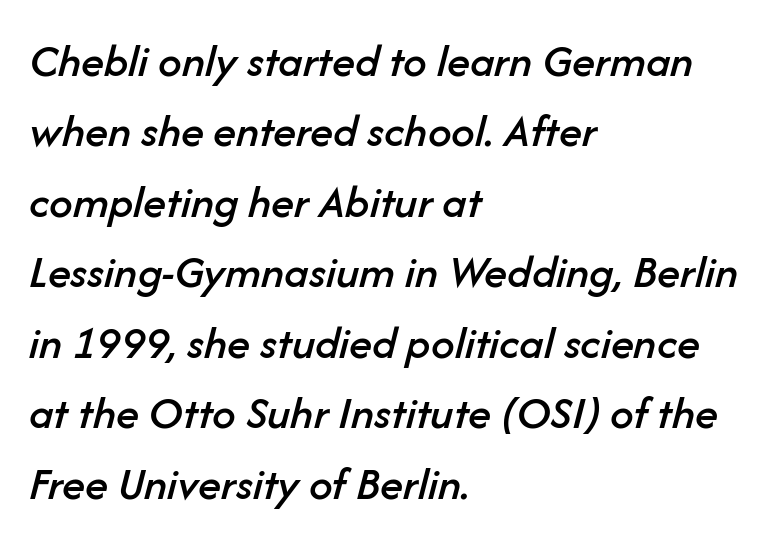
{"italic": "yes", "lean": "right", "slant_degrees": 14, "width": "normal", "stroke_contrast": "low", "x_height": "medium", "monospaced": "no", "underline": "no", "align": "left", "line_spacing": "normal", "line_spacing_ratio": 1.5, "letter_spacing": "normal", "letter_spacing_em": 0.0, "glyph_px": 47}
